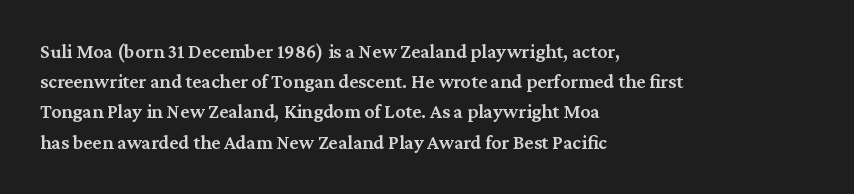
The image shows 20 px text type, upright; set left-aligned, normal line spacing (1.51x), normal letter spacing, not underlined.
